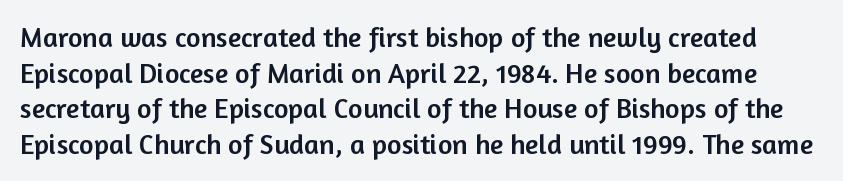
The image shows 28 px sans-serif type, upright; set normal line spacing (1.27x), normal letter spacing, not underlined; low stroke contrast and a medium x-height.
